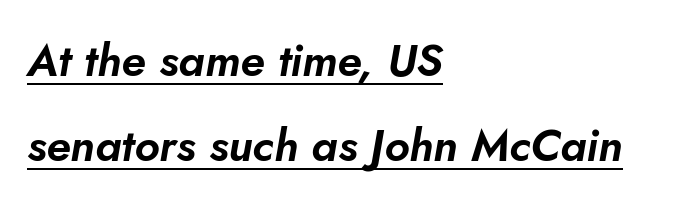
Q: Is the text italic (slanted)? A: Yes, it leans right by about 10 degrees.
Q: Is the text underlined? A: Yes.
Q: How is the paragraph aligned? A: Left-aligned.
Q: Is the spacing between letters normal or unusually wide? A: Normal.
Q: Width (condensed, normal, or wide)? A: Normal.
Q: Stroke contrast? A: Low.
Q: x-height? A: Small.
Q: Monospaced? A: No.
